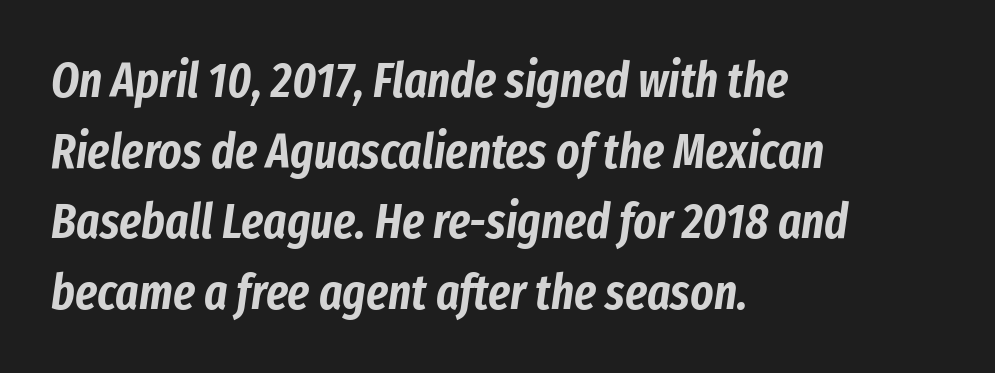
Does the copy run flush right? No — it runs flush left. Underlining? Definitely not there. The passage shown stacks its lines at a standard gap. Short note: letters normally spaced. The typography opts for an oblique posture over an upright one. Think of a printed novel: that variable character pitch is what you see here.
